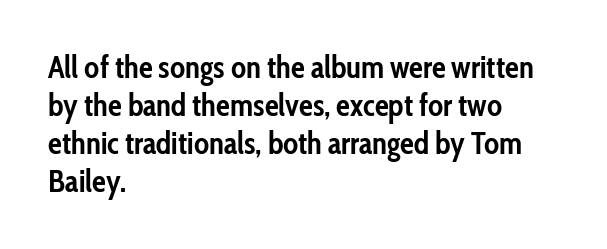
{"serif": "no", "italic": "no", "bold": "yes", "weight": "semibold", "width": "condensed", "stroke_contrast": "low", "x_height": "medium", "monospaced": "no", "underline": "no", "align": "left", "line_spacing_ratio": 1.23, "letter_spacing": "normal", "letter_spacing_em": 0.0, "glyph_px": 31}
